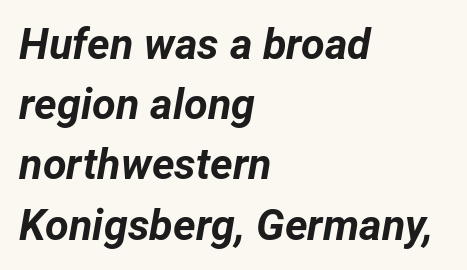
{"italic": "yes", "lean": "right", "slant_degrees": 12, "bold": "yes", "weight": "bold", "width": "normal", "stroke_contrast": "low", "x_height": "medium", "monospaced": "no", "underline": "no", "align": "left", "line_spacing": "normal", "line_spacing_ratio": 1.4, "letter_spacing": "normal", "letter_spacing_em": 0.0, "glyph_px": 43}
